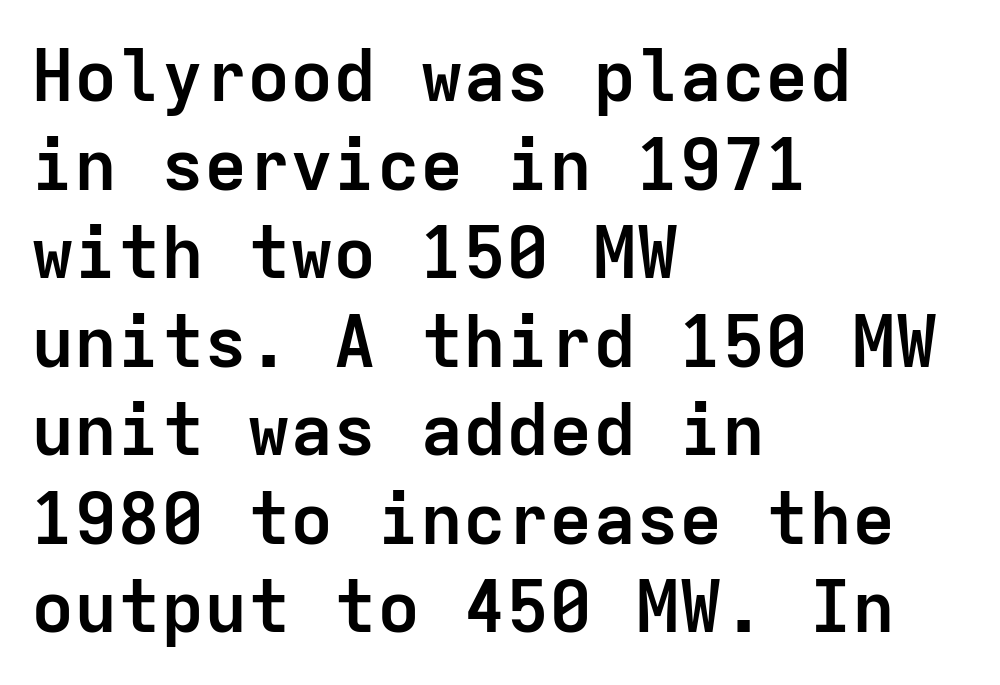
{"serif": "no", "italic": "no", "bold": "yes", "weight": "semibold", "width": "normal", "stroke_contrast": "low", "x_height": "medium", "monospaced": "yes", "underline": "no", "align": "left", "line_spacing_ratio": 1.23, "letter_spacing": "normal", "letter_spacing_em": 0.0, "glyph_px": 72}
